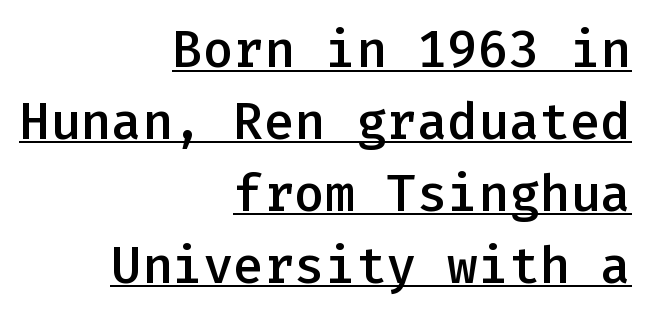
Q: Is the text bold? A: Semi-bold.
Q: Is the text italic (slanted)? A: No, it is upright.
Q: Is the typeface a serif or a sans-serif typeface? A: Sans-serif.
Q: Is the text underlined? A: Yes.
Q: How is the paragraph aligned? A: Right-aligned.
Q: Is the spacing between letters normal or unusually wide? A: Normal.
Q: Is the spacing between lines tight, normal or loose? A: Normal.
Q: Width (condensed, normal, or wide)? A: Normal.
Q: Stroke contrast? A: Low.
Q: x-height? A: Medium.
Q: Monospaced? A: Yes.
